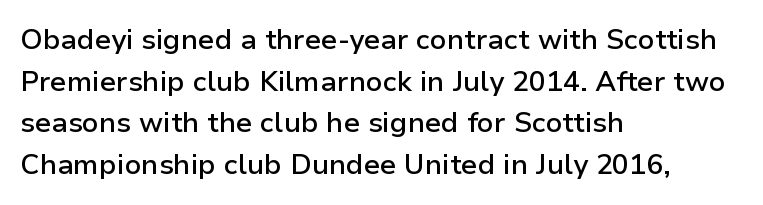
{"serif": "no", "italic": "no", "bold": "semi", "weight": "semibold", "width": "normal", "stroke_contrast": "low", "x_height": "medium", "monospaced": "no", "underline": "no", "align": "left", "line_spacing": "normal", "line_spacing_ratio": 1.49, "letter_spacing": "normal", "letter_spacing_em": 0.0, "glyph_px": 28}
